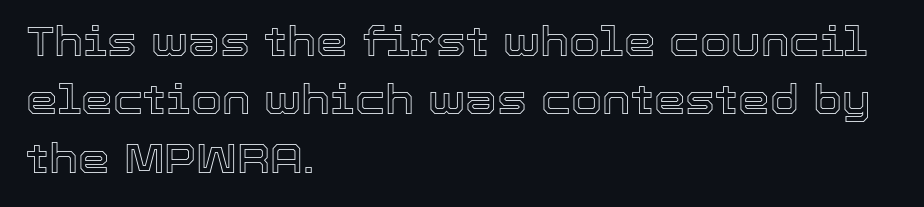
{"italic": "no", "width": "normal", "x_height": "medium", "monospaced": "no", "underline": "no", "align": "left", "line_spacing": "normal", "line_spacing_ratio": 1.46, "letter_spacing": "normal", "letter_spacing_em": 0.0, "glyph_px": 40}
